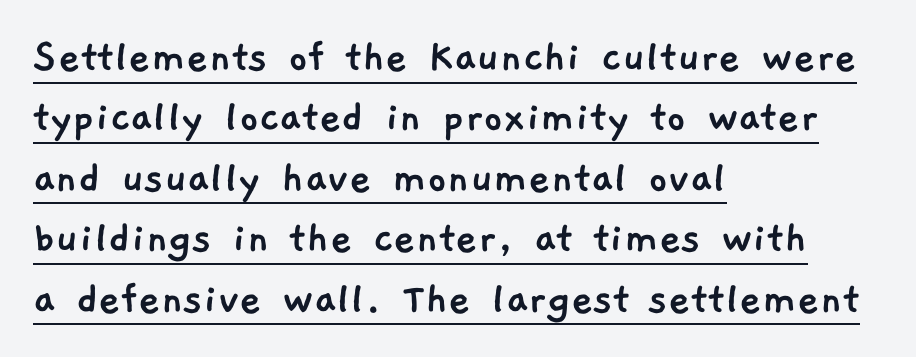
The image shows 48 px sans-serif type; set left-aligned, normal line spacing (1.26x), normal letter spacing, underlined; low stroke contrast and a medium x-height.
